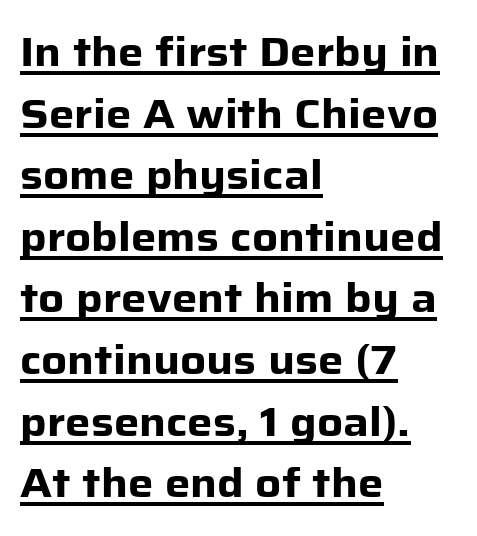
Each line of the rendering has a horizontal stroke beneath the glyphs. Serif or sans? Sans — the stroke terminals are bare. Weight check: bold — yes, fully. Do the characters align in a grid? No, the font is proportional. Does extra space separate the letters? No, they use regular spacing. The lettering holds an erect, upright posture throughout.
